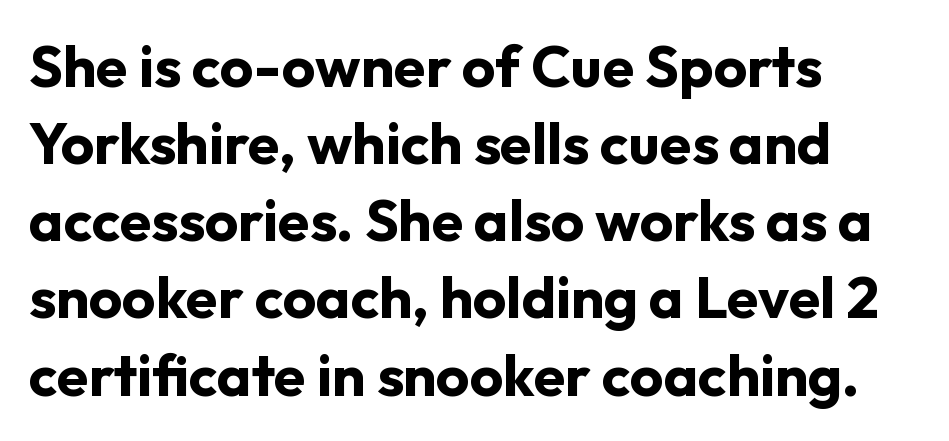
{"serif": "no", "italic": "no", "bold": "yes", "weight": "bold", "width": "normal", "stroke_contrast": "low", "x_height": "medium", "monospaced": "no", "underline": "no", "align": "left", "line_spacing": "normal", "line_spacing_ratio": 1.33, "letter_spacing": "normal", "letter_spacing_em": 0.0, "glyph_px": 58}
